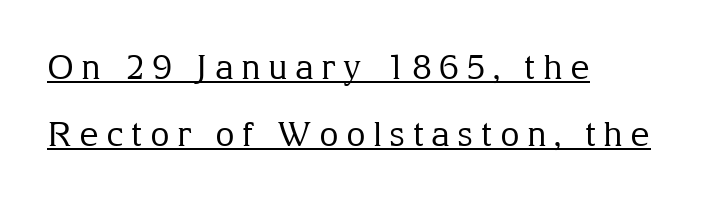
The tracking jumps out immediately: characters are airy and widely separated. This sample uses an upright cut, with every glyph sitting square on the baseline. The passage shown stacks its lines with a broad gap. Notice how the passage keeps a crisp vertical edge on the left only. The face used here appears with an underline applied.
